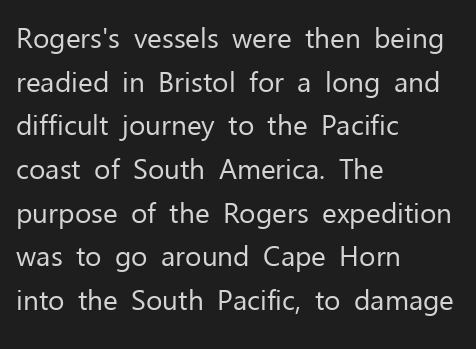
{"serif": "no", "italic": "no", "bold": "no", "weight": "regular", "width": "normal", "stroke_contrast": "low", "x_height": "medium", "monospaced": "no", "underline": "no", "align": "left", "line_spacing": "normal", "line_spacing_ratio": 1.56, "letter_spacing": "normal", "letter_spacing_em": 0.0, "glyph_px": 28}
